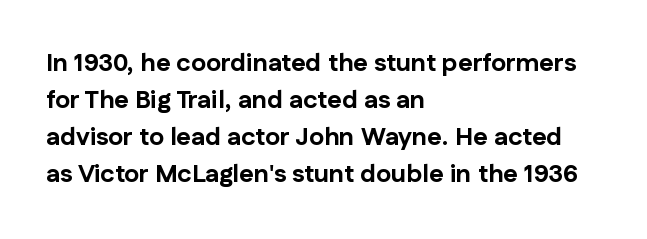
Q: Is the text bold? A: Yes.
Q: Is the text italic (slanted)? A: No, it is upright.
Q: Is the text underlined? A: No.
Q: How is the paragraph aligned? A: Left-aligned.
Q: Is the spacing between letters normal or unusually wide? A: Normal.
Q: Is the spacing between lines tight, normal or loose? A: Normal.
